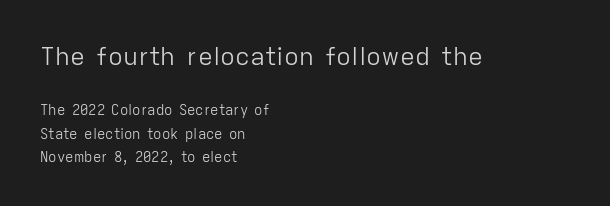
{"italic": "no", "bold": "no", "underline": "no", "align": "left", "line_spacing": "normal", "line_spacing_ratio": 1.66, "letter_spacing": "normal", "letter_spacing_em": 0.0, "larger_block": "first", "size_ratio": 1.79, "glyph_px": 25}
